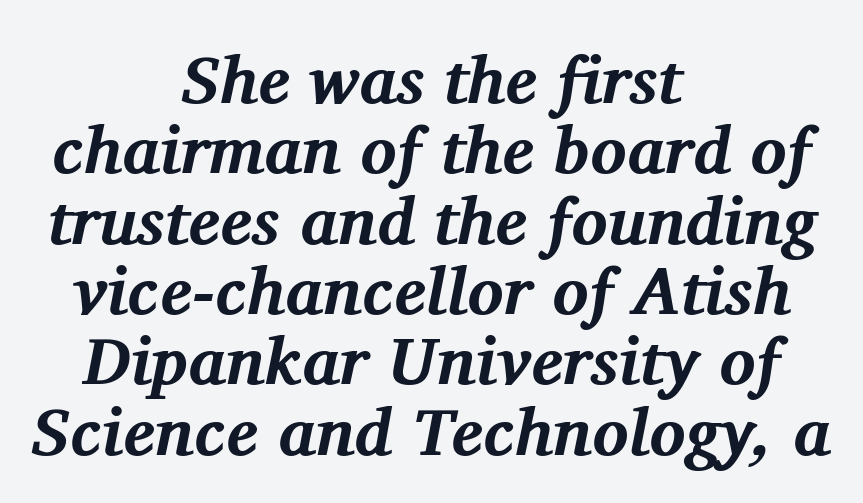
The image shows 67 px bold serif type, italic (leaning right); set centered, tight line spacing (1.05x), normal letter spacing, not underlined; medium stroke contrast and a medium x-height.
